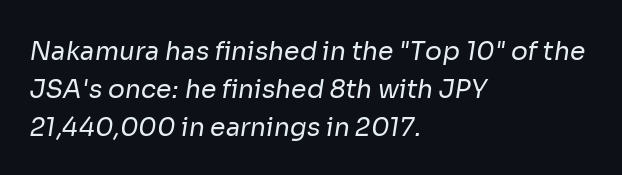
The image shows 25 px text type; set left-aligned, normal line spacing (1.53x), normal letter spacing, not underlined.
